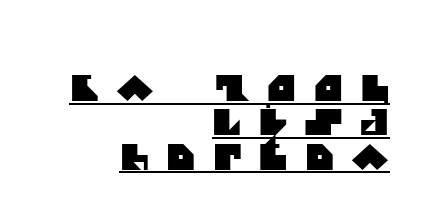
Q: Is the typeface a serif or a sans-serif typeface? A: Sans-serif.
Q: Is the text underlined? A: Yes.
Q: How is the paragraph aligned? A: Right-aligned.
Q: Is the spacing between letters normal or unusually wide? A: Unusually wide.
Q: Is the spacing between lines tight, normal or loose? A: Tight.
Q: Width (condensed, normal, or wide)? A: Normal.
Q: Stroke contrast? A: Medium.
Q: x-height? A: Large.
Q: Monospaced? A: No.
